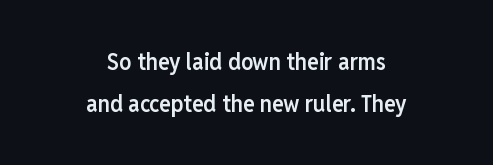
The image shows 24 px text type, upright; set centered, line spacing 1.76x, normal letter spacing, not underlined.
